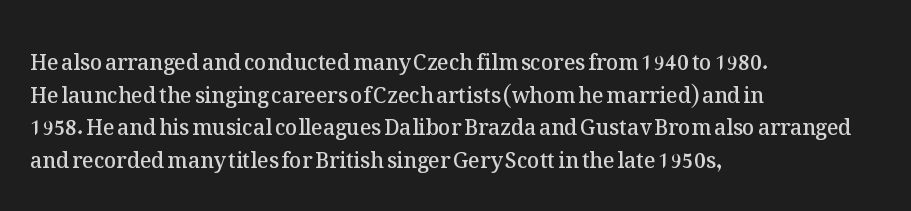
{"italic": "no", "bold": "semi", "underline": "no", "align": "left", "line_spacing": "normal", "line_spacing_ratio": 1.55, "letter_spacing": "normal", "letter_spacing_em": 0.0, "glyph_px": 21}
